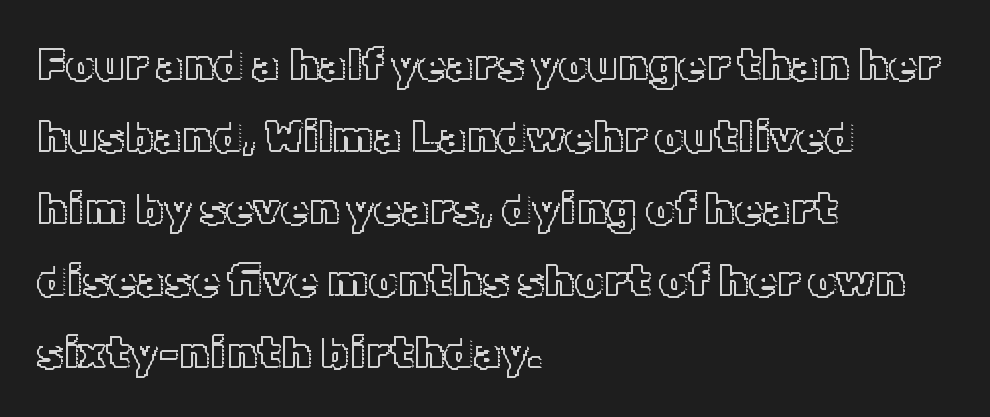
{"italic": "no", "width": "normal", "x_height": "medium", "monospaced": "no", "underline": "no", "align": "left", "line_spacing": "normal", "line_spacing_ratio": 1.6, "letter_spacing": "normal", "letter_spacing_em": 0.0, "glyph_px": 45}
